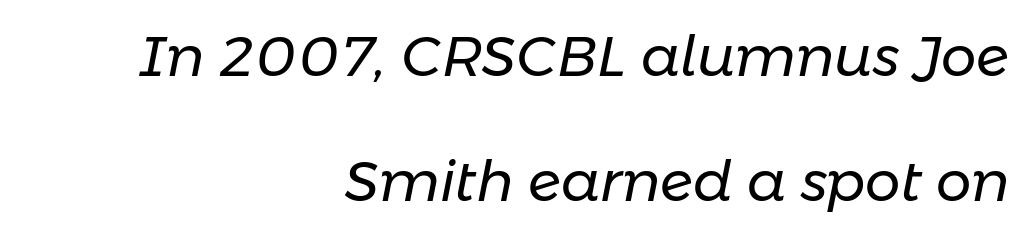
Proportional: the letters do not fall into vertical columns. The font sits on the lighter half of the weight spectrum, regular included. Has an underline been added? It has not. You could fit nearly another row in the gap between these rows. Characters are canted at an angle relative to the baseline's perpendicular. Short note: letters normally spaced.
